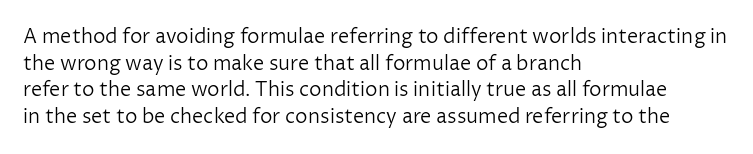
The image shows 20 px text type, upright; set left-aligned, normal line spacing (1.33x), normal letter spacing, not underlined.
